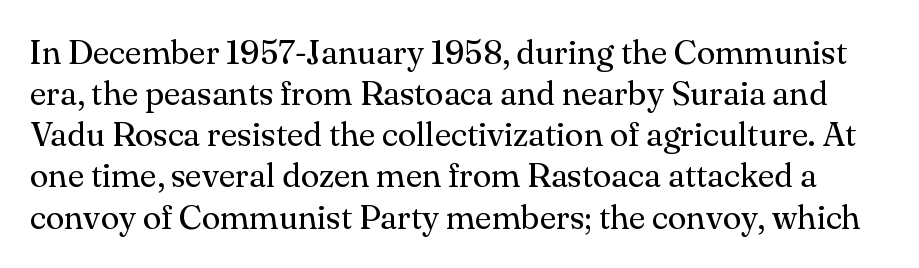
The image shows 34 px regular-weight serif type, upright; set line spacing 1.21x, normal letter spacing, not underlined; medium stroke contrast and a small x-height.
